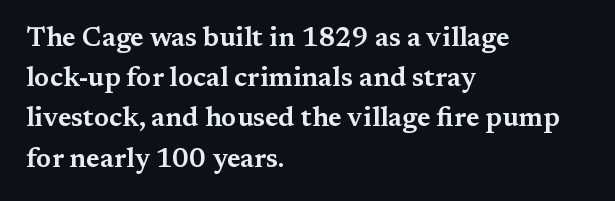
Summary of vertical rhythm: regular, with standard interline spacing. No italicization has been applied; the sample stays upright. One-word summary of the alignment: left. The line texture is even and compact thanks to regular tracking. The space directly below the letters is spotless.
